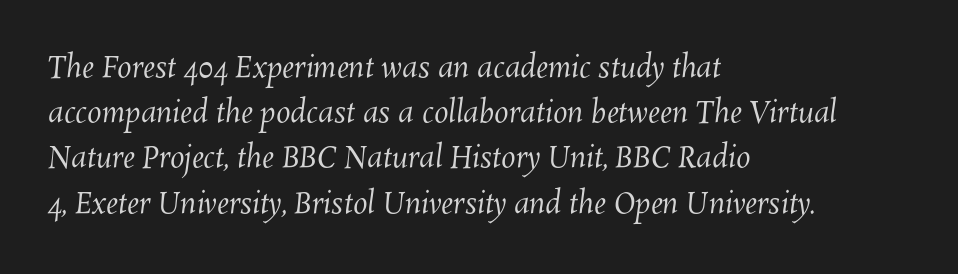
Quick note: interline space is typical. Think of a printed novel: that variable character pitch is what you see here. Words float on clear page, feet unadorned. The tracking reads as untouched default to a designer's eye. The weight tops out at a normal text grade. One-word summary of the alignment: left.
